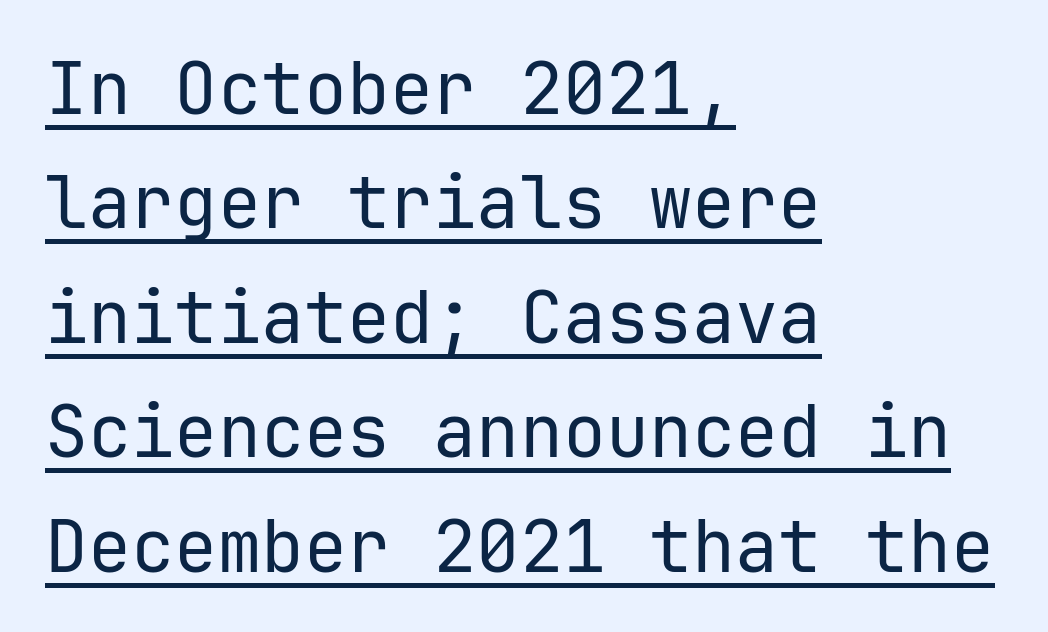
{"serif": "no", "italic": "no", "bold": "no", "weight": "regular", "width": "normal", "stroke_contrast": "low", "x_height": "medium", "underline": "yes", "align": "left", "line_spacing": "normal", "line_spacing_ratio": 1.59, "letter_spacing": "normal", "letter_spacing_em": 0.0, "glyph_px": 72}
